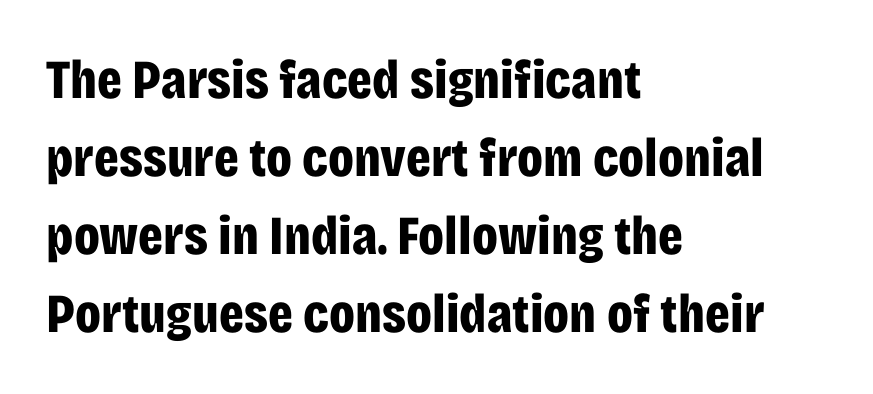
Q: Is the text bold? A: Yes.
Q: Is the text italic (slanted)? A: No, it is upright.
Q: Is the typeface a serif or a sans-serif typeface? A: Sans-serif.
Q: Is the text underlined? A: No.
Q: How is the paragraph aligned? A: Left-aligned.
Q: Is the spacing between letters normal or unusually wide? A: Normal.
Q: Is the spacing between lines tight, normal or loose? A: Normal.
Q: Width (condensed, normal, or wide)? A: Condensed.
Q: Stroke contrast? A: Low.
Q: x-height? A: Large.
Q: Monospaced? A: No.
